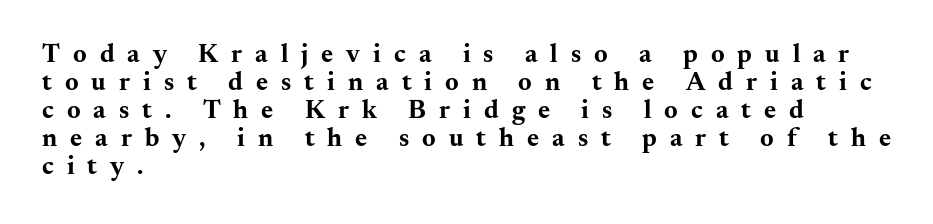
The image shows 26 px bold type, upright; set left-aligned, tight line spacing (1.08x), unusually wide letter spacing (+0.5 em), not underlined.
